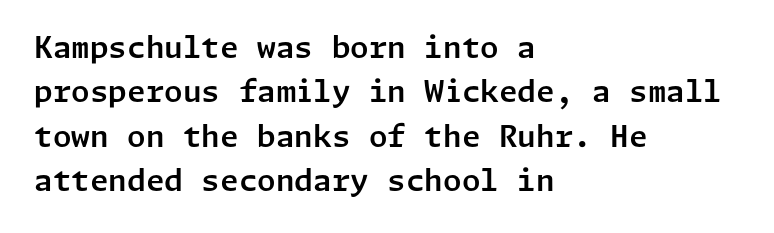
The image shows 30 px sans-serif type, upright; set left-aligned, normal line spacing (1.48x), normal letter spacing, not underlined; low stroke contrast and a medium x-height.
